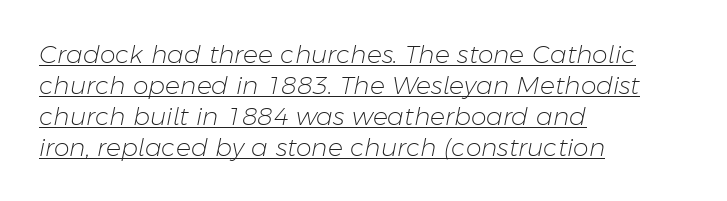
Weight: not bold — regular or lighter. The line texture is even and compact thanks to regular tracking. Honestly, the underline is the first thing you notice here. Left-aligned paragraph, ragged on the right. You can tell it's italic because the verticals aren't actually vertical.
